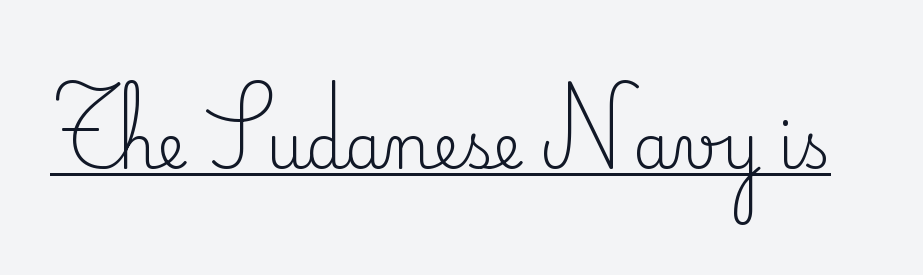
The image shows 61 px regular-weight serif type, upright; set normal letter spacing, underlined; medium stroke contrast and a small x-height.
